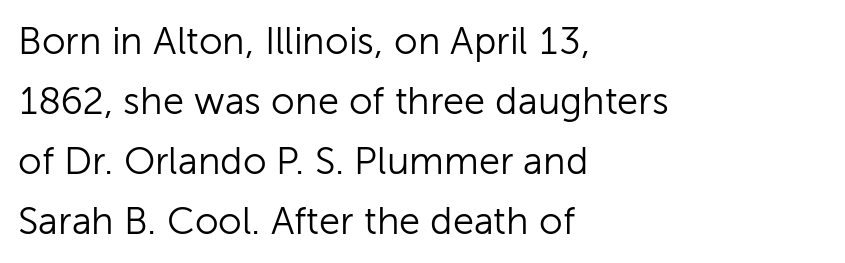
Q: Is the text bold? A: No.
Q: Is the text italic (slanted)? A: No, it is upright.
Q: Is the typeface a serif or a sans-serif typeface? A: Sans-serif.
Q: Is the text underlined? A: No.
Q: How is the paragraph aligned? A: Left-aligned.
Q: Is the spacing between letters normal or unusually wide? A: Normal.
Q: Is the spacing between lines tight, normal or loose? A: Normal.
Q: Width (condensed, normal, or wide)? A: Normal.
Q: Stroke contrast? A: Low.
Q: x-height? A: Medium.
Q: Monospaced? A: No.
